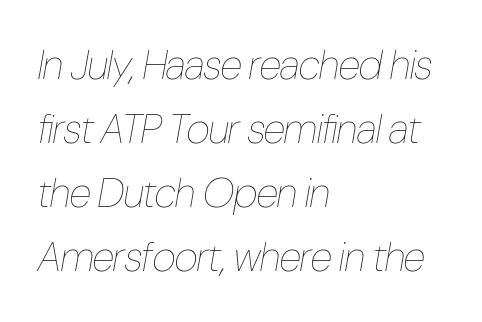
Q: Is the text bold? A: No.
Q: Is the text italic (slanted)? A: Yes, it leans right by about 10 degrees.
Q: Is the text underlined? A: No.
Q: How is the paragraph aligned? A: Left-aligned.
Q: Is the spacing between letters normal or unusually wide? A: Normal.
Q: Is the spacing between lines tight, normal or loose? A: Normal.
Q: Width (condensed, normal, or wide)? A: Condensed.
Q: Stroke contrast? A: Low.
Q: x-height? A: Medium.
Q: Monospaced? A: No.
